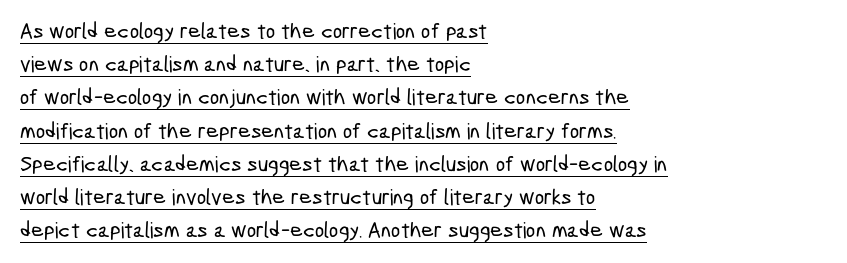
The image shows 22 px text type; set left-aligned, normal line spacing (1.51x), normal letter spacing, underlined.
